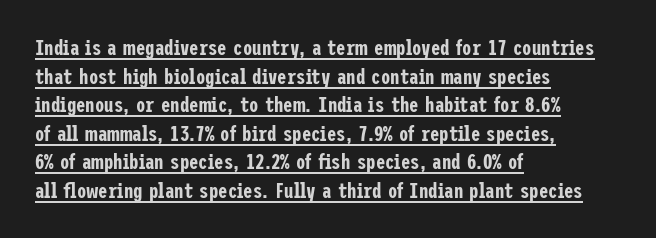
Q: Is the text italic (slanted)? A: No, it is upright.
Q: Is the text underlined? A: Yes.
Q: How is the paragraph aligned? A: Left-aligned.
Q: Is the spacing between letters normal or unusually wide? A: Normal.
Q: Is the spacing between lines tight, normal or loose? A: Normal.
